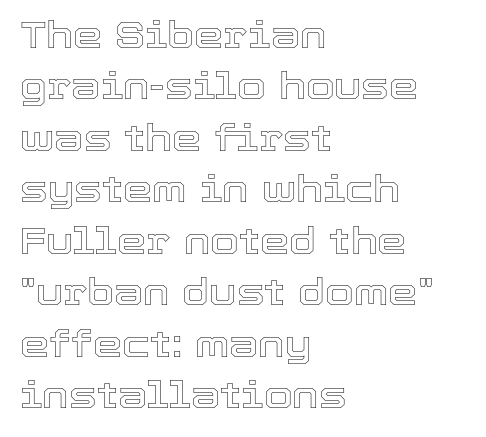
{"italic": "no", "width": "normal", "x_height": "medium", "monospaced": "no", "underline": "no", "align": "left", "line_spacing": "normal", "line_spacing_ratio": 1.39, "letter_spacing": "normal", "letter_spacing_em": 0.0, "glyph_px": 37}
